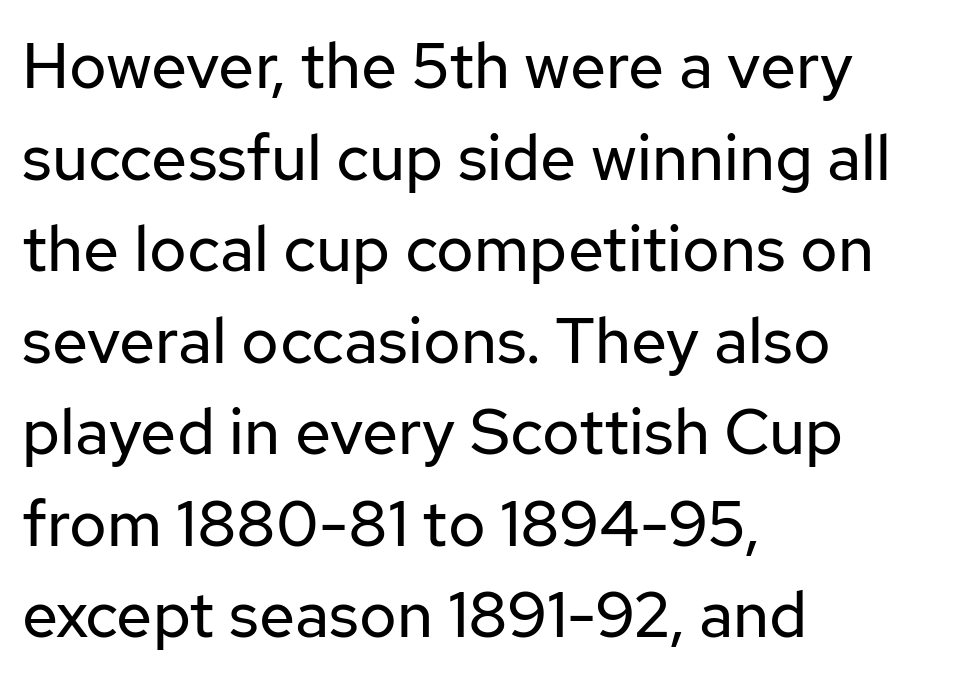
{"serif": "no", "italic": "no", "bold": "no", "weight": "regular", "width": "normal", "stroke_contrast": "low", "x_height": "medium", "monospaced": "no", "underline": "no", "align": "left", "line_spacing": "normal", "line_spacing_ratio": 1.43, "letter_spacing": "normal", "letter_spacing_em": 0.0, "glyph_px": 64}
